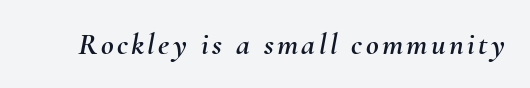
The image shows 31 px text type, italic (leaning right); set not underlined; medium stroke contrast and a small x-height.
